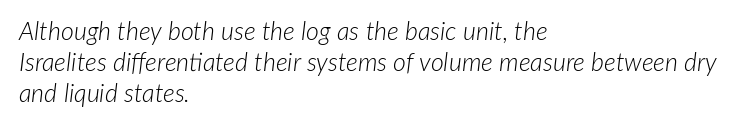
Q: Is the text bold? A: No.
Q: Is the text italic (slanted)? A: Yes, it leans right by about 7 degrees.
Q: Is the text underlined? A: No.
Q: How is the paragraph aligned? A: Left-aligned.
Q: Is the spacing between letters normal or unusually wide? A: Normal.
